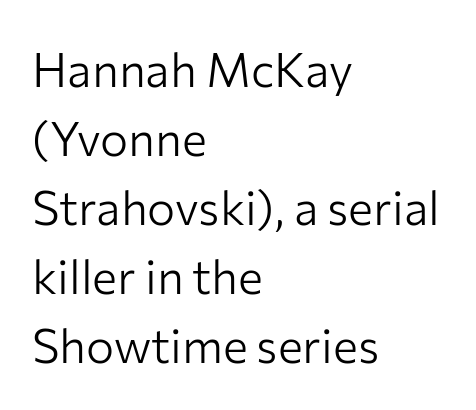
Weight: regular or lighter. Is this a fixed-width face? No — the glyphs have proportional, varying widths. A student would call this left alignment; a typographer would say flush left, rag right. The type sits square on the baseline with zero lean.
